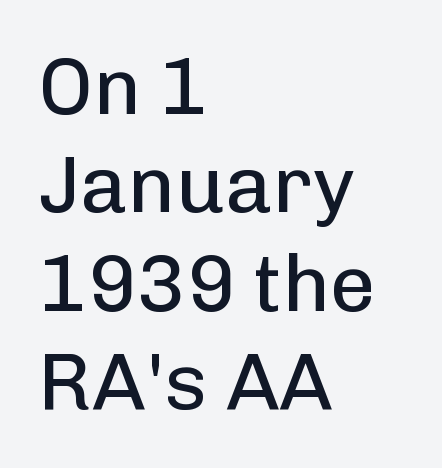
If you drew a line through each stem, it would be perfectly vertical. Summary of weight: not heavy and not bold. Note: no serifs on the glyphs. Decoration check: the copy has no underline.
